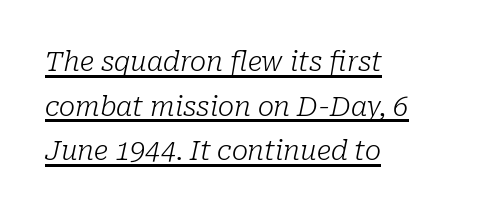
Q: Is the text bold? A: No.
Q: Is the text italic (slanted)? A: Yes, it leans right by about 10 degrees.
Q: Is the text underlined? A: Yes.
Q: How is the paragraph aligned? A: Left-aligned.
Q: Is the spacing between letters normal or unusually wide? A: Normal.
Q: Is the spacing between lines tight, normal or loose? A: Normal.
